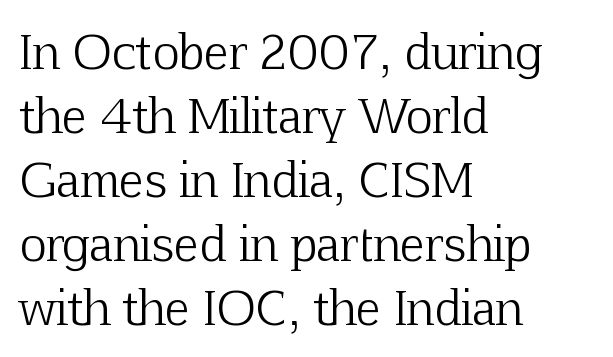
{"serif": "yes", "italic": "no", "bold": "no", "weight": "light", "width": "normal", "stroke_contrast": "low", "x_height": "medium", "monospaced": "no", "underline": "no", "align": "left", "line_spacing": "normal", "line_spacing_ratio": 1.39, "letter_spacing": "normal", "letter_spacing_em": 0.0, "glyph_px": 46}
